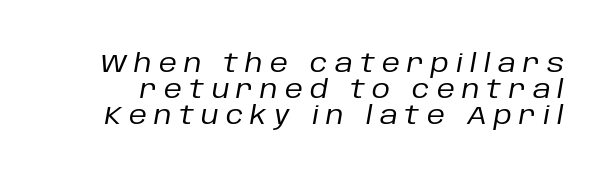
{"italic": "yes", "lean": "right", "slant_degrees": 10, "bold": "no", "underline": "no", "line_spacing": "tight", "line_spacing_ratio": 1.05, "letter_spacing": "wide", "letter_spacing_em": 0.29, "glyph_px": 25}
